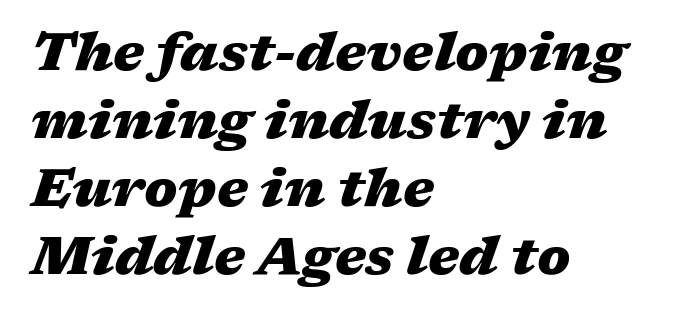
The image shows 53 px heavy, wide type, italic (leaning right); set left-aligned, normal line spacing (1.28x), normal letter spacing, not underlined; medium stroke contrast and a medium x-height.
